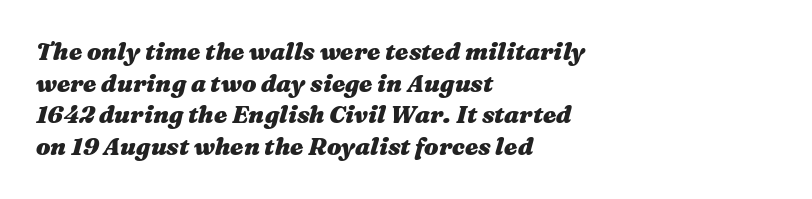
Has an underline been added? It has not. This rendering leaves character spacing at its baseline value. In terms of weight, the rendering is a true, heavy bold. It's the slanting kind of type. The rag falls on the right side of this text block. Does the leading feel generous? No, just average.
